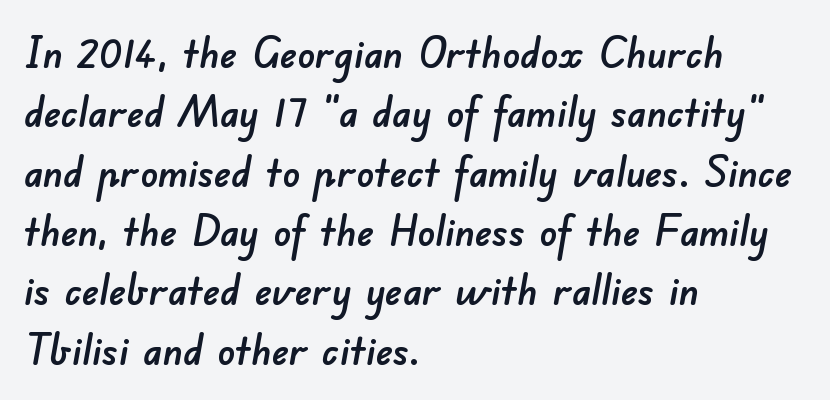
{"serif": "no", "width": "normal", "stroke_contrast": "low", "x_height": "small", "monospaced": "no", "underline": "no", "align": "left", "line_spacing": "normal", "line_spacing_ratio": 1.38, "letter_spacing": "normal", "letter_spacing_em": 0.0, "glyph_px": 43}
